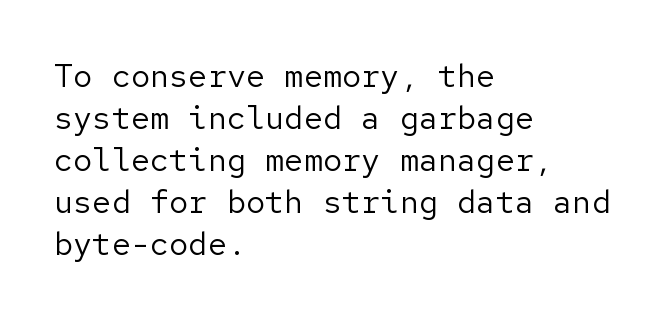
{"serif": "no", "italic": "no", "bold": "no", "weight": "regular", "width": "normal", "stroke_contrast": "low", "x_height": "medium", "underline": "no", "align": "left", "line_spacing": "normal", "line_spacing_ratio": 1.31, "letter_spacing": "normal", "letter_spacing_em": 0.0, "glyph_px": 32}
